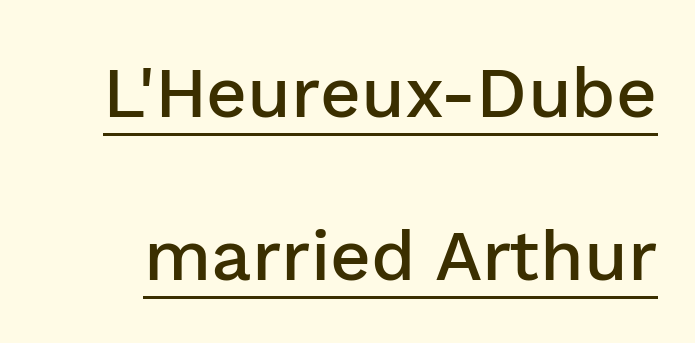
{"serif": "no", "italic": "no", "bold": "semi", "weight": "semibold", "width": "normal", "stroke_contrast": "low", "x_height": "medium", "monospaced": "no", "underline": "yes", "line_spacing": "loose", "line_spacing_ratio": 2.29, "letter_spacing": "normal", "letter_spacing_em": 0.0, "glyph_px": 71}
